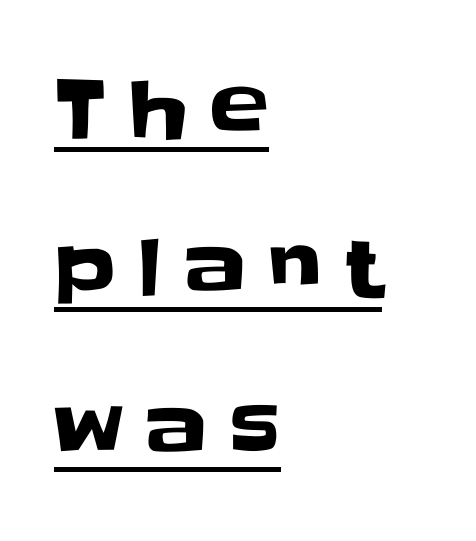
{"serif": "no", "italic": "no", "width": "normal", "stroke_contrast": "low", "x_height": "large", "monospaced": "no", "underline": "yes", "align": "left", "line_spacing": "loose", "line_spacing_ratio": 2.03, "letter_spacing": "wide", "letter_spacing_em": 0.28, "glyph_px": 79}
